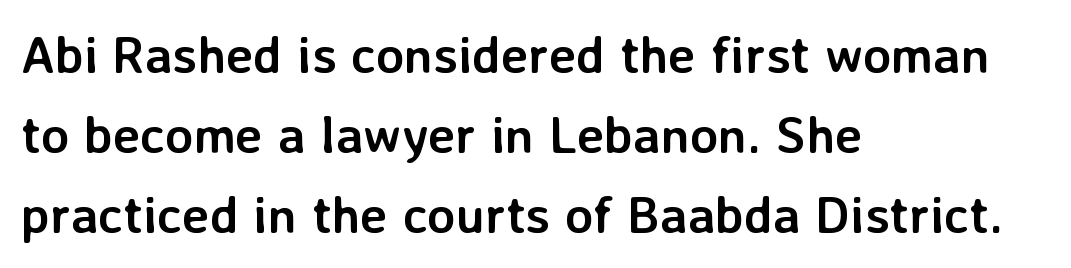
Q: Is the text bold? A: Yes.
Q: Is the text italic (slanted)? A: No, it is upright.
Q: Is the typeface a serif or a sans-serif typeface? A: Sans-serif.
Q: Is the text underlined? A: No.
Q: How is the paragraph aligned? A: Left-aligned.
Q: Is the spacing between letters normal or unusually wide? A: Normal.
Q: Is the spacing between lines tight, normal or loose? A: Normal.
Q: Width (condensed, normal, or wide)? A: Normal.
Q: Stroke contrast? A: Low.
Q: x-height? A: Medium.
Q: Monospaced? A: No.
